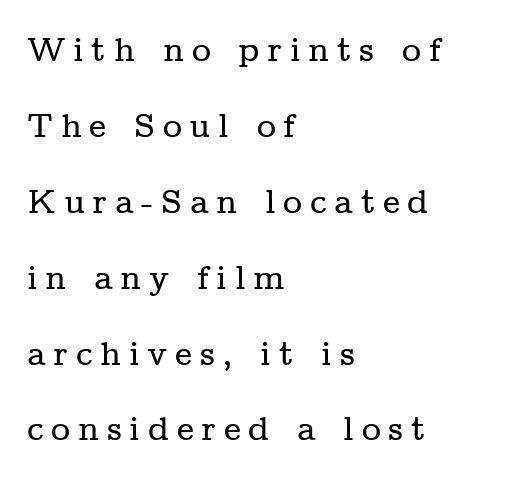
Q: Is the text italic (slanted)? A: No, it is upright.
Q: Is the typeface a serif or a sans-serif typeface? A: Serif.
Q: Is the text underlined? A: No.
Q: How is the paragraph aligned? A: Left-aligned.
Q: Is the spacing between letters normal or unusually wide? A: Unusually wide.
Q: Is the spacing between lines tight, normal or loose? A: Loose.
Q: Width (condensed, normal, or wide)? A: Wide.
Q: Stroke contrast? A: Low.
Q: x-height? A: Medium.
Q: Monospaced? A: No.
